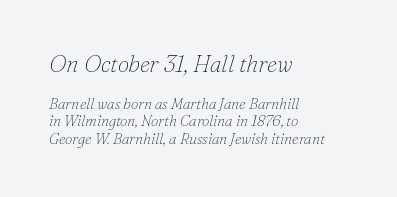
Q: Is the text bold? A: No.
Q: Is the text italic (slanted)? A: Yes, it leans right by about 16 degrees.
Q: Is the text underlined? A: No.
Q: How is the paragraph aligned? A: Left-aligned.
Q: Is the spacing between letters normal or unusually wide? A: Normal.
Q: Which block of text is set in a larger size, the first (top) or the second (bottom)? A: The first (top) one.
